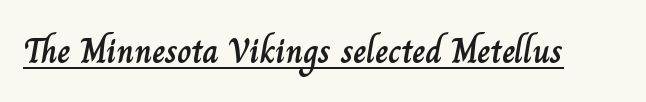
{"width": "normal", "stroke_contrast": "low", "x_height": "small", "monospaced": "no", "underline": "yes", "letter_spacing": "normal", "letter_spacing_em": 0.0, "glyph_px": 35}
